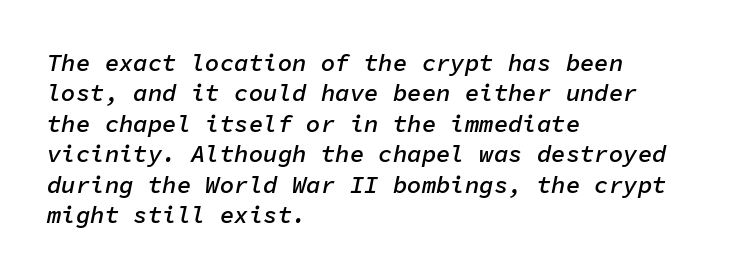
Q: Is the text bold? A: Semi-bold.
Q: Is the text italic (slanted)? A: Yes, it leans right by about 11 degrees.
Q: Is the text underlined? A: No.
Q: How is the paragraph aligned? A: Left-aligned.
Q: Is the spacing between letters normal or unusually wide? A: Normal.
Q: Is the spacing between lines tight, normal or loose? A: Normal.
